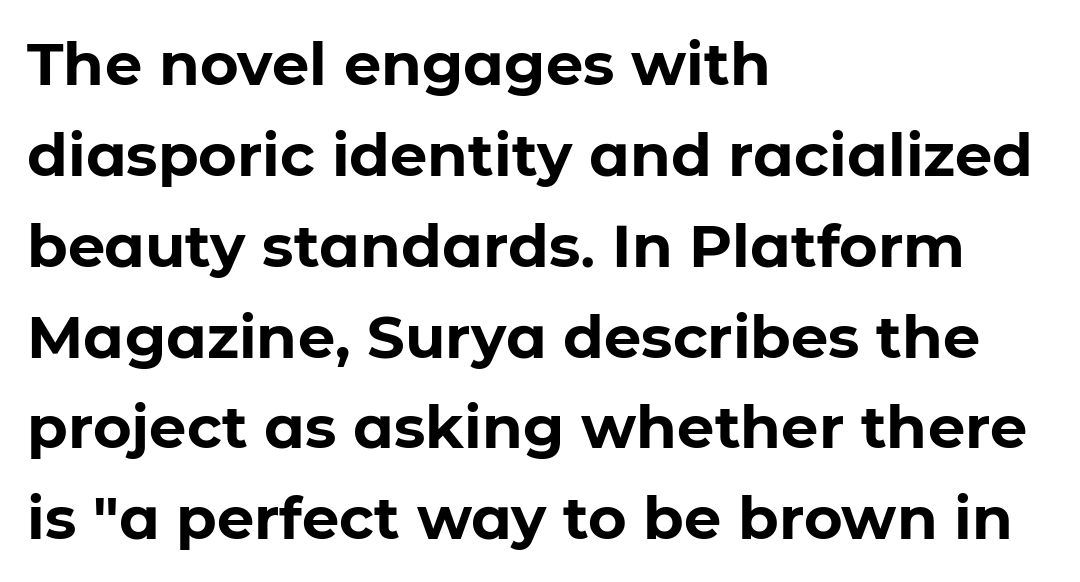
Q: Is the text bold? A: Yes.
Q: Is the text italic (slanted)? A: No, it is upright.
Q: Is the typeface a serif or a sans-serif typeface? A: Sans-serif.
Q: Is the text underlined? A: No.
Q: How is the paragraph aligned? A: Left-aligned.
Q: Is the spacing between letters normal or unusually wide? A: Normal.
Q: Is the spacing between lines tight, normal or loose? A: Normal.
Q: Width (condensed, normal, or wide)? A: Normal.
Q: Stroke contrast? A: Low.
Q: x-height? A: Medium.
Q: Monospaced? A: No.
